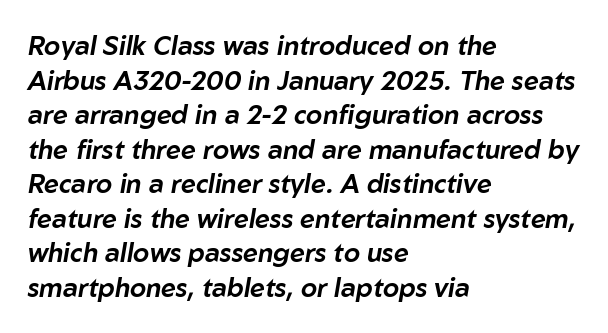
The image shows 26 px text type, italic (leaning right); set left-aligned, normal line spacing (1.33x), normal letter spacing, not underlined.
